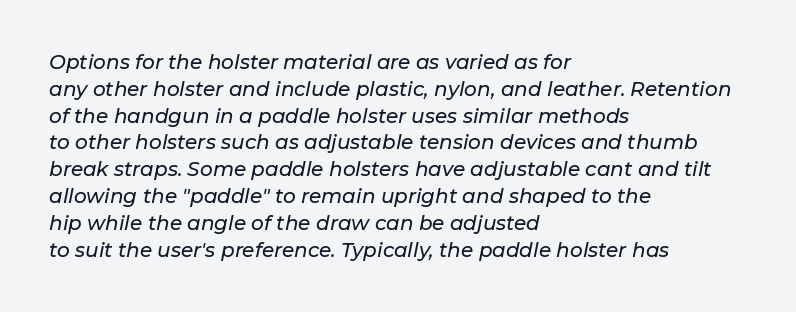
{"italic": "yes", "lean": "right", "slant_degrees": 11, "underline": "no", "align": "left", "line_spacing": "normal", "line_spacing_ratio": 1.34, "letter_spacing": "normal", "letter_spacing_em": 0.0, "glyph_px": 20}
